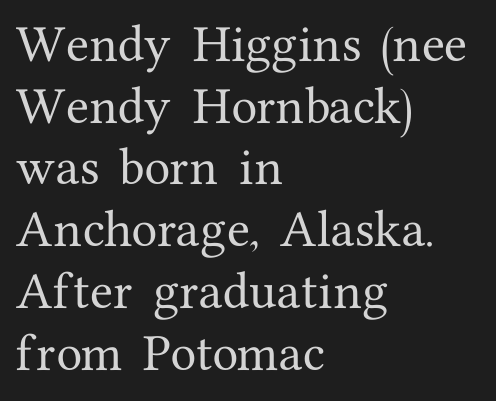
Interline gaps are of average width in this sample. A typesetter would label this face a serif. Does extra space separate the letters? No, they use regular spacing. The rendering anchors every line to the left-hand side. The type sits square on the baseline with zero lean. Each letter keeps its own natural width here, so spacing adapts to shape.
